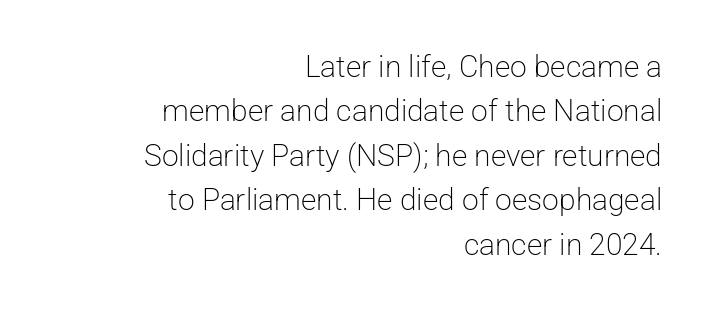
Line endings align vertically; line beginnings do not. This rendering employs a face without finishing strokes, i.e., a sans-serif. In terms of posture, this sample is upright. The rendering uses natural spacing where letterforms have individual widths.
